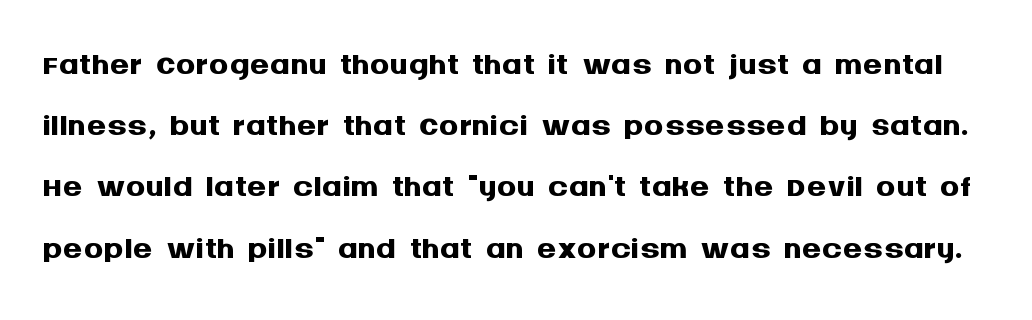
Is the letter spacing exaggerated? No — it looks like the ordinary default. The lines sit at an ordinary, default distance from one another. Every stem runs plumb, perpendicular to the baseline. Spacing verdict: proportional, widths tailored to each character.
